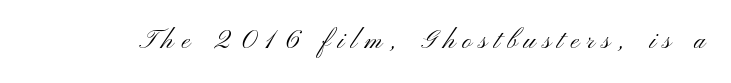
{"bold": "no", "underline": "no", "letter_spacing": "wide", "letter_spacing_em": 0.28, "glyph_px": 26}
